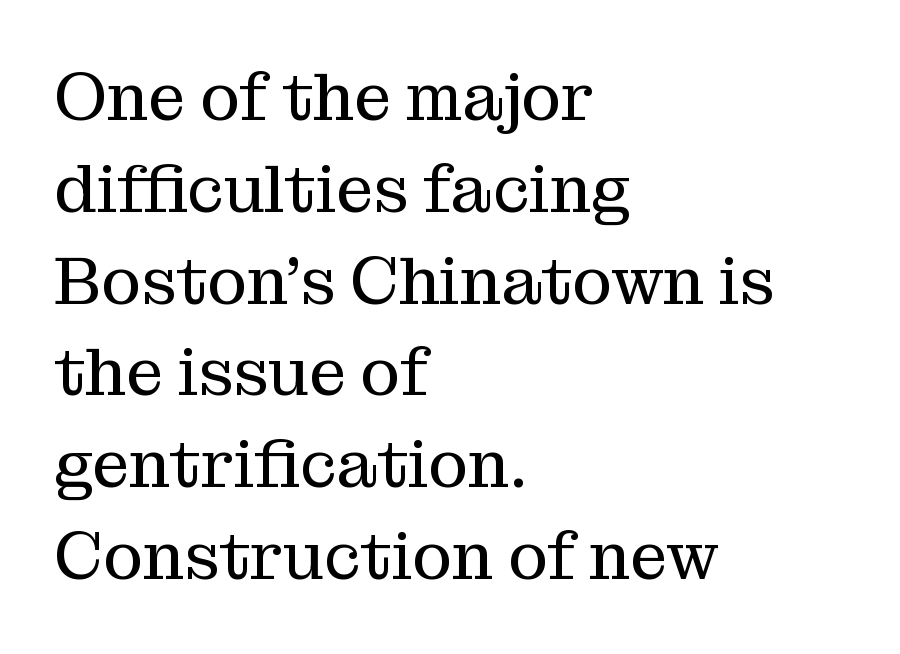
Words appear dense and cohesive because spacing is normal. This rendering uses left alignment, leaving the right contour irregular. This sample has the flowing, uneven cadence of proportional lettering. Each stroke keeps to a modest, everyday thickness or less.
